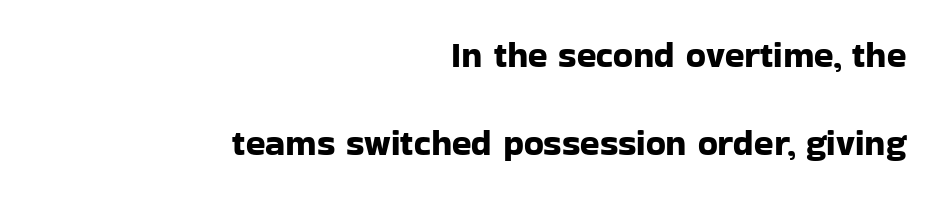
Look at the tracking — it's just the regular setting, nothing added. You could not count columns in this text — the font is proportionally spaced. Vertically, the passage feels expansive, rows floating well apart. The space beneath each line is pristine and unruled. The paragraph shown leans on its right margin.
